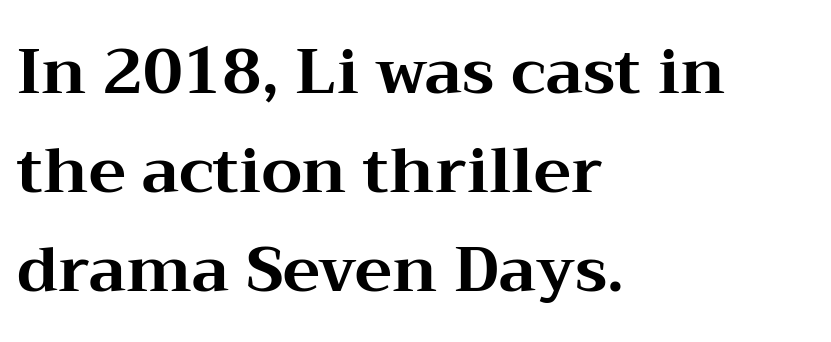
The image shows 63 px bold, wide serif type, upright; set left-aligned, normal line spacing (1.57x), normal letter spacing, not underlined; medium stroke contrast and a medium x-height.
